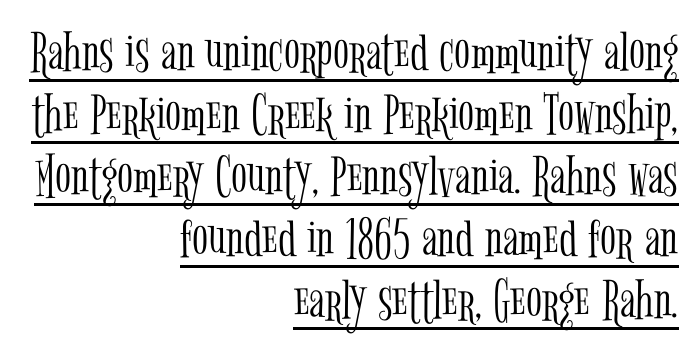
The image shows 59 px light, condensed serif type, upright; set right-aligned, tight line spacing (1.05x), normal letter spacing, underlined; low stroke contrast and a medium x-height.
